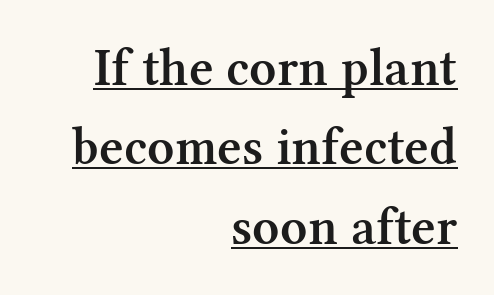
This rendering leaves character spacing at its baseline value. Typographically, this falls in the serif category. The typography opts for an upright posture over an oblique one. In designer terms, the underline attribute is active on this setting. A somewhat darkened texture: the type is semibold rather than bold.
